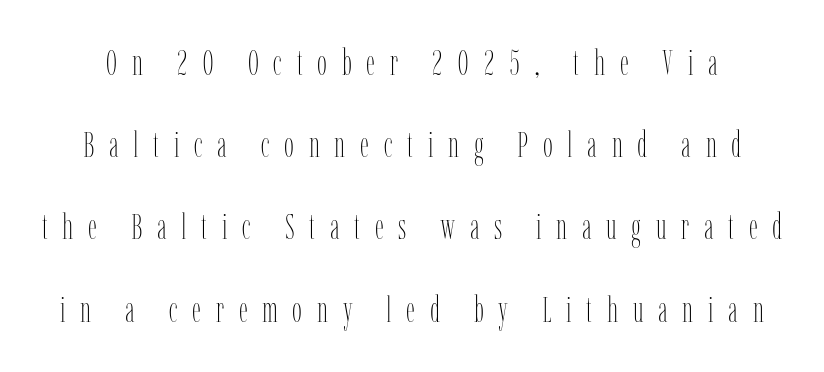
{"italic": "no", "bold": "no", "weight": "thin", "width": "condensed", "stroke_contrast": "low", "x_height": "medium", "monospaced": "no", "underline": "no", "line_spacing": "loose", "line_spacing_ratio": 2.35, "letter_spacing": "wide", "letter_spacing_em": 0.42, "glyph_px": 35}
